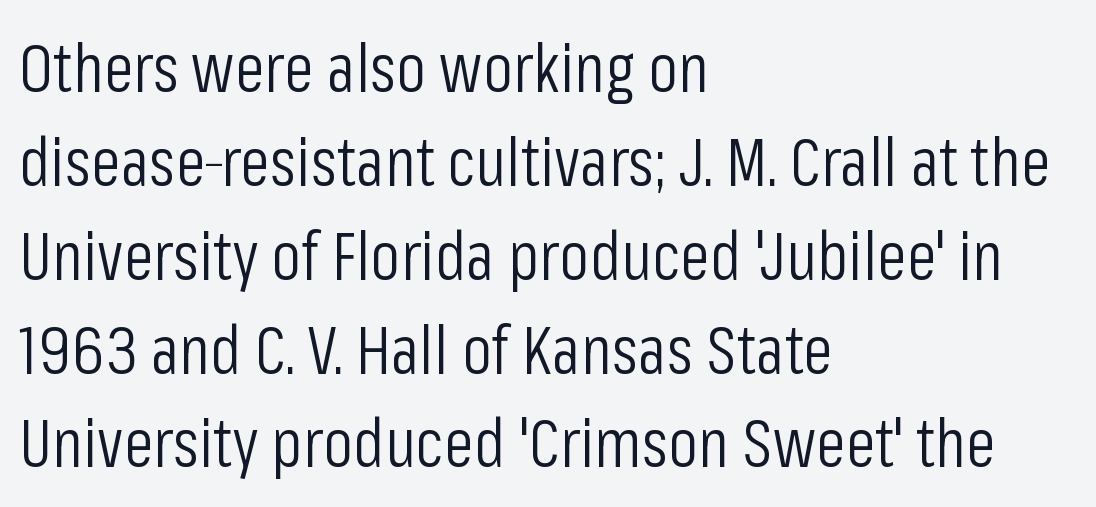
{"serif": "no", "italic": "no", "bold": "no", "weight": "light", "width": "condensed", "stroke_contrast": "low", "x_height": "medium", "monospaced": "no", "underline": "no", "align": "left", "line_spacing": "normal", "line_spacing_ratio": 1.38, "letter_spacing": "normal", "letter_spacing_em": 0.0, "glyph_px": 68}
